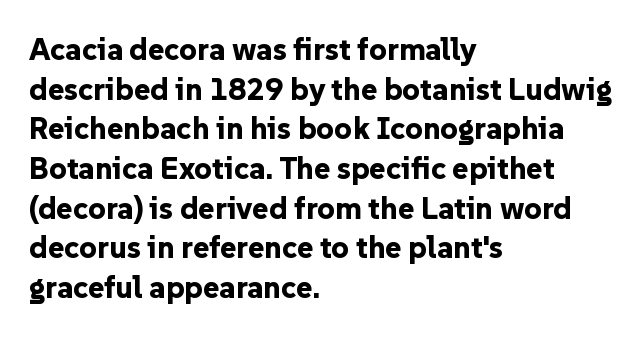
Typographically, this falls in the sans-serif category. Regular leading. Each letter keeps its own natural width here, so spacing adapts to shape. Descenders hang freely into open space. Summary of weight: heavy, a full bold. Quick note: not italic, upright.
